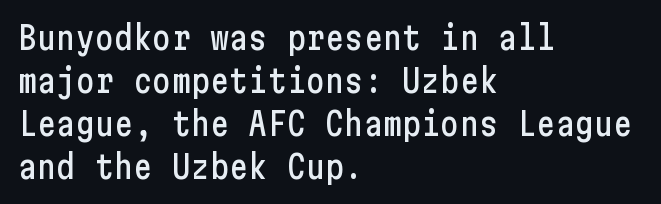
{"serif": "no", "italic": "no", "width": "condensed", "stroke_contrast": "low", "x_height": "medium", "underline": "no", "align": "left", "line_spacing": "normal", "line_spacing_ratio": 1.34, "letter_spacing": "normal", "letter_spacing_em": 0.0, "glyph_px": 32}
